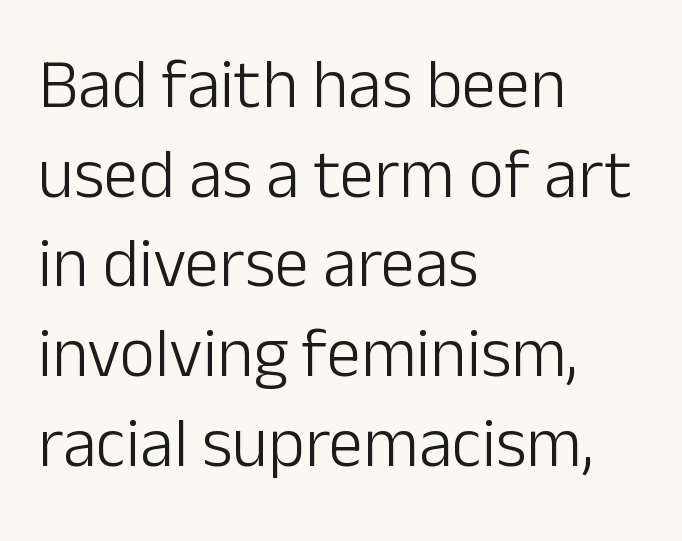
All the whitespace from short lines collects on the right. A typesetter would mark this as roman, not italic. The characters are drawn with everyday or finer stroke widths. Regarding serifs, this sample does without them. What stands out about the letter spacing? Nothing — it is the standard amount. The letters advance in unequal steps, a hallmark of proportional type.
